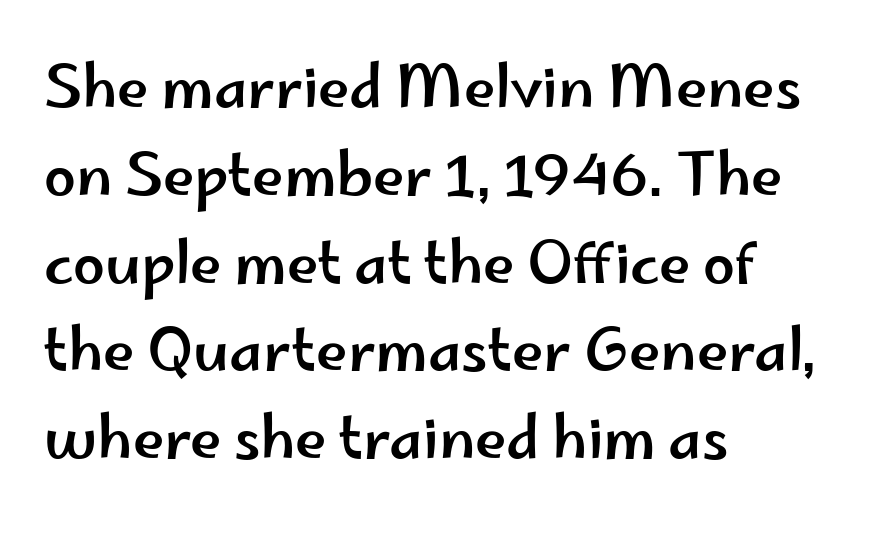
The rendering uses natural spacing where letterforms have individual widths. This rendering employs a face without finishing strokes, i.e., a sans-serif. A normal amount of white space separates one row of letters from the next. The letters sit at their default tracking, neither squeezed nor spread. The glyphs are unaccompanied by any horizontal stroke below them. Posture: upright roman.
